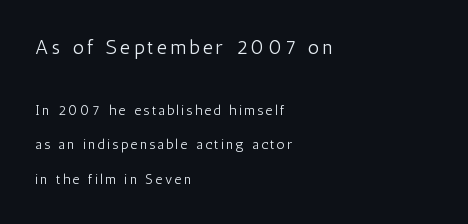
{"italic": "no", "bold": "no", "underline": "no", "align": "left", "line_spacing": "loose", "line_spacing_ratio": 2.48, "larger_block": "first", "size_ratio": 1.43, "glyph_px": 20}
